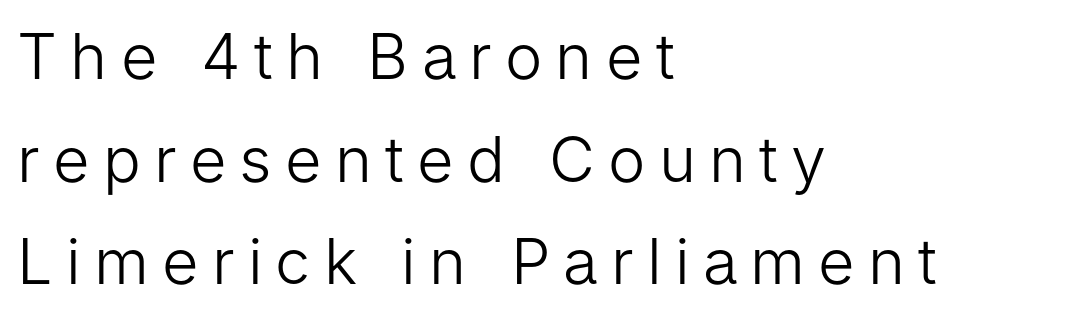
Q: Is the text bold? A: No.
Q: Is the text italic (slanted)? A: No, it is upright.
Q: Is the typeface a serif or a sans-serif typeface? A: Sans-serif.
Q: Is the text underlined? A: No.
Q: How is the paragraph aligned? A: Left-aligned.
Q: Is the spacing between letters normal or unusually wide? A: Unusually wide.
Q: Is the spacing between lines tight, normal or loose? A: Normal.
Q: Width (condensed, normal, or wide)? A: Normal.
Q: Stroke contrast? A: Low.
Q: x-height? A: Medium.
Q: Monospaced? A: No.
